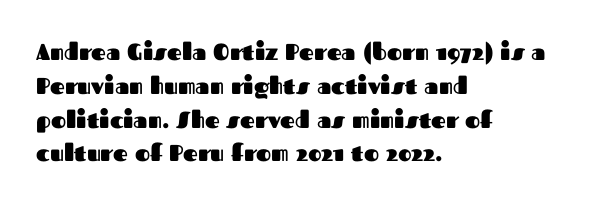
The image shows 23 px bold type, upright; set left-aligned, normal line spacing (1.47x), normal letter spacing, not underlined.
